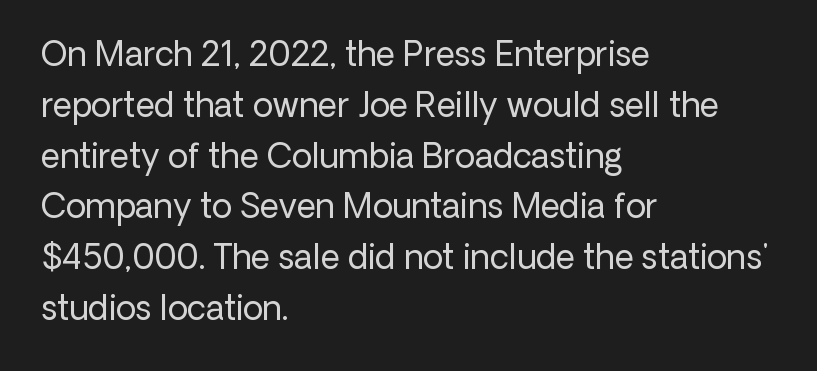
Q: Is the text bold? A: No.
Q: Is the text italic (slanted)? A: No, it is upright.
Q: Is the typeface a serif or a sans-serif typeface? A: Sans-serif.
Q: Is the text underlined? A: No.
Q: How is the paragraph aligned? A: Left-aligned.
Q: Is the spacing between letters normal or unusually wide? A: Normal.
Q: Is the spacing between lines tight, normal or loose? A: Normal.
Q: Width (condensed, normal, or wide)? A: Normal.
Q: Stroke contrast? A: Low.
Q: x-height? A: Medium.
Q: Monospaced? A: No.
